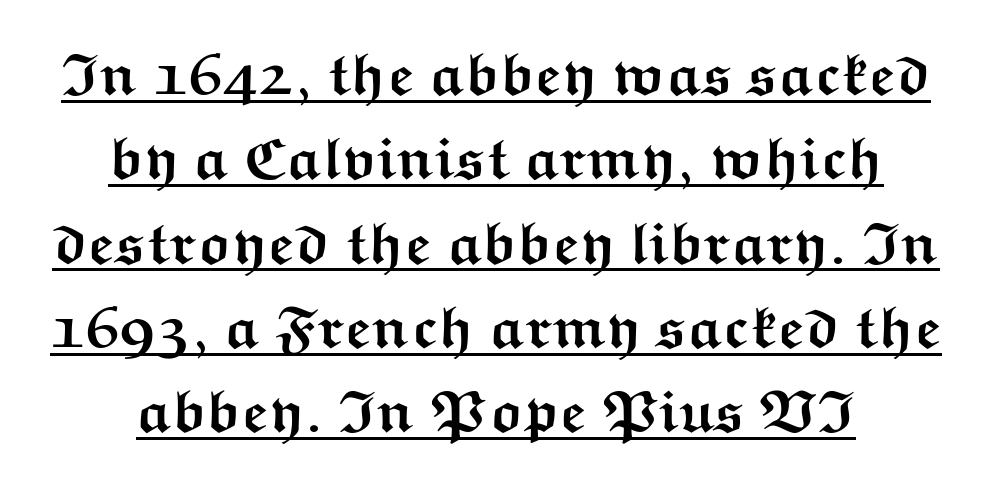
The image shows 59 px semibold, wide sans-serif type, upright; set normal line spacing (1.43x), normal letter spacing, underlined; medium stroke contrast and a medium x-height.
